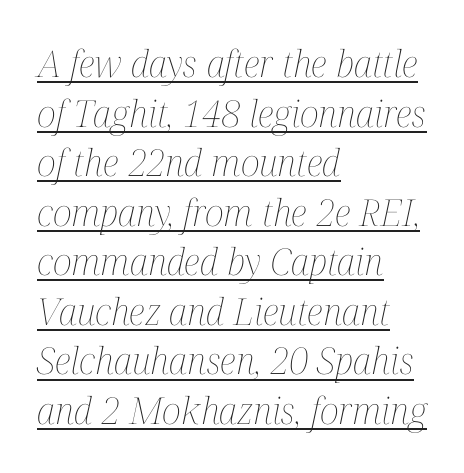
Q: Is the text bold? A: No.
Q: Is the text italic (slanted)? A: Yes, it leans right by about 12 degrees.
Q: Is the text underlined? A: Yes.
Q: How is the paragraph aligned? A: Left-aligned.
Q: Is the spacing between letters normal or unusually wide? A: Normal.
Q: Is the spacing between lines tight, normal or loose? A: Normal.
Q: Width (condensed, normal, or wide)? A: Condensed.
Q: Stroke contrast? A: Medium.
Q: x-height? A: Medium.
Q: Monospaced? A: No.
